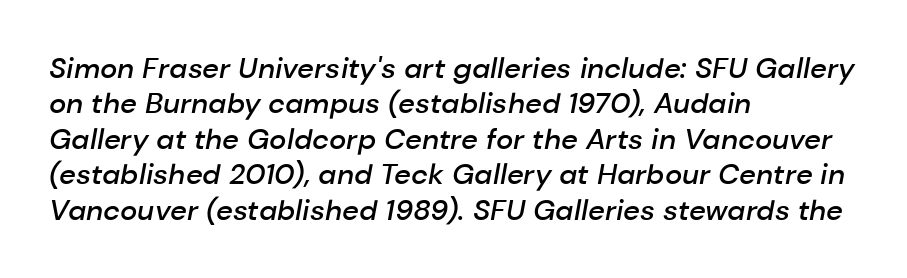
Here the designer chose a conventional face with non-uniform glyph widths. This rendering leaves character spacing at its baseline value. Check under the words: just untouched page. The strokes are fattened partway — semibold, not bold. Looking at the ascenders, they clearly lean.
